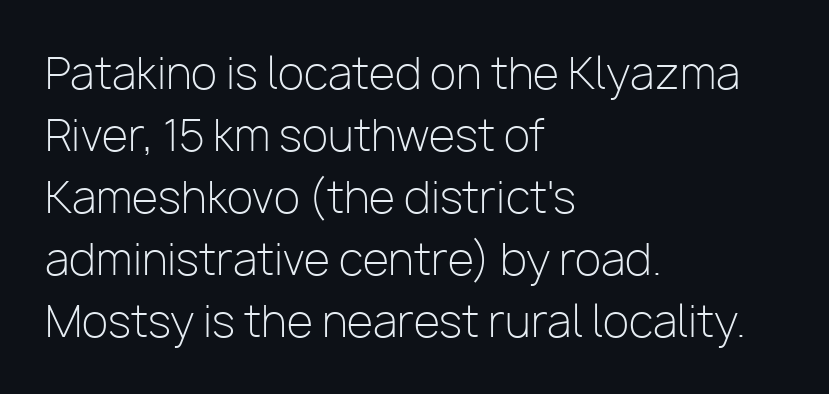
This sample uses plain, unmodified letter spacing. The typesetting does not lean heavy: it is not bold. The glyphs in this specimen are sans serif. The face used here is proportionally spaced, like ordinary book or web type. Descenders are the only things crossing below the line. Vertically, the passage feels balanced, rows spaced as you'd expect.
